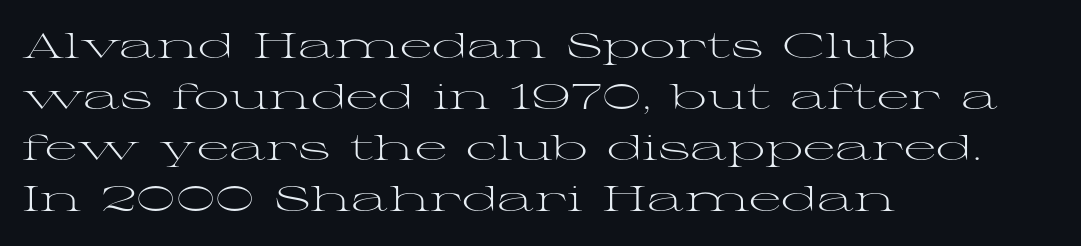
The image shows 35 px light, wide serif type, upright; set left-aligned, normal line spacing (1.46x), normal letter spacing, not underlined; medium stroke contrast and a medium x-height.
